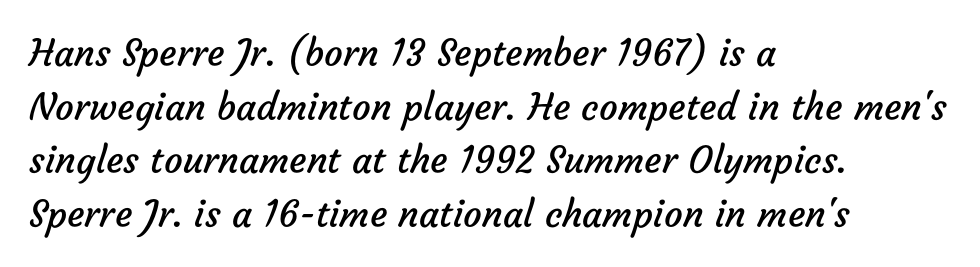
{"serif": "no", "bold": "no", "weight": "regular", "width": "normal", "stroke_contrast": "low", "x_height": "medium", "monospaced": "no", "underline": "no", "align": "left", "line_spacing": "normal", "line_spacing_ratio": 1.45, "letter_spacing": "normal", "letter_spacing_em": 0.0, "glyph_px": 37}
